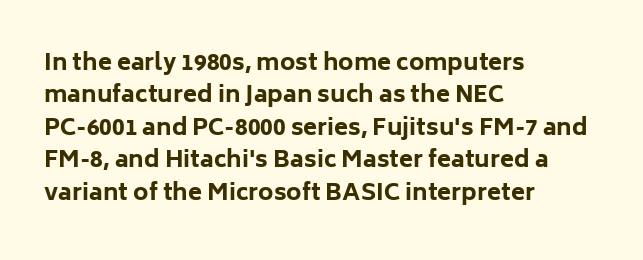
The space directly below the letters is spotless. A dark, heavy texture on the line: the type is bold. Every row of glyphs begins at an identical x-position on the left. Posture: vertical.
